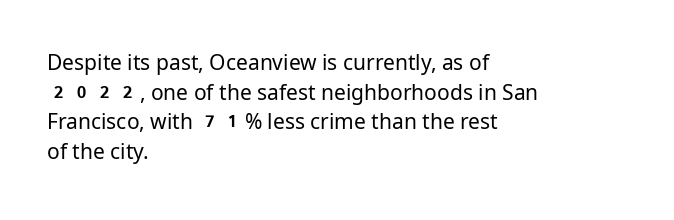
Quick note: underline off. Do the letters lean? They stand straight. The text block is weighted toward the left margin, trailing off unevenly rightward. This rendering leaves character spacing at its baseline value. Vertical spacing — default.
